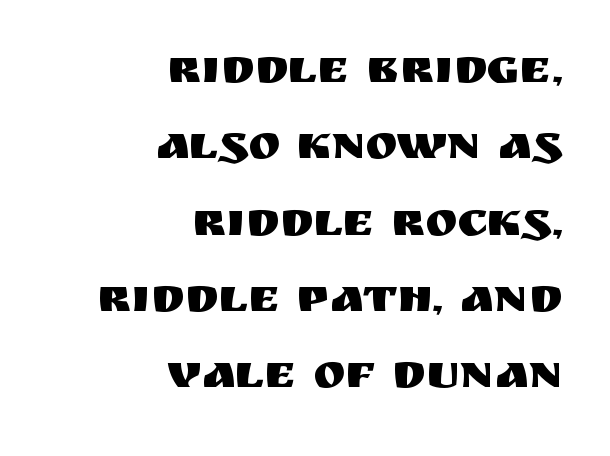
The image shows 48 px sans-serif type, upright; set right-aligned, normal line spacing (1.59x), normal letter spacing, not underlined; medium stroke contrast and a large x-height.
